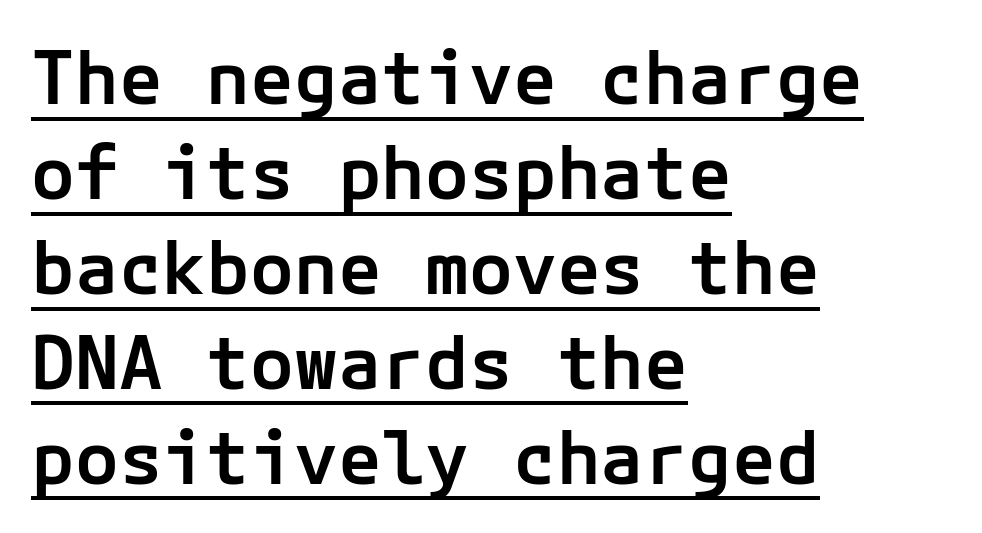
{"serif": "no", "italic": "no", "bold": "semi", "weight": "semibold", "width": "normal", "stroke_contrast": "low", "x_height": "medium", "underline": "yes", "align": "left", "line_spacing": "normal", "line_spacing_ratio": 1.3, "letter_spacing": "normal", "letter_spacing_em": 0.0, "glyph_px": 73}
